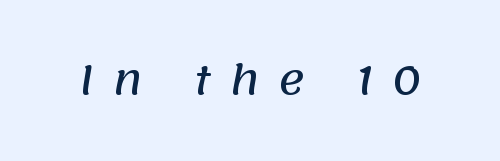
The image shows 40 px sans-serif type; set unusually wide letter spacing (+0.47 em), not underlined; low stroke contrast and a large x-height.
